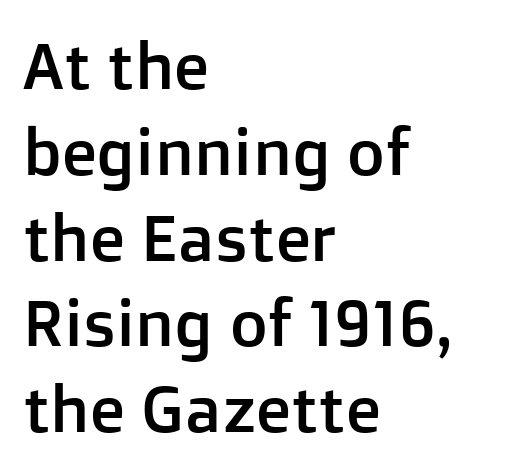
Q: Is the text italic (slanted)? A: No, it is upright.
Q: Is the typeface a serif or a sans-serif typeface? A: Sans-serif.
Q: Is the text underlined? A: No.
Q: How is the paragraph aligned? A: Left-aligned.
Q: Is the spacing between letters normal or unusually wide? A: Normal.
Q: Is the spacing between lines tight, normal or loose? A: Normal.
Q: Width (condensed, normal, or wide)? A: Normal.
Q: Stroke contrast? A: Low.
Q: x-height? A: Medium.
Q: Monospaced? A: No.
